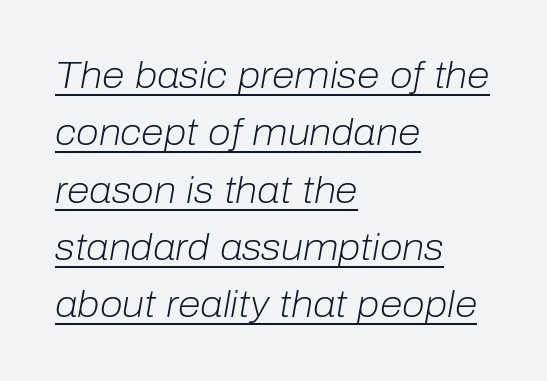
{"italic": "yes", "lean": "right", "slant_degrees": 10, "bold": "no", "weight": "light", "width": "normal", "stroke_contrast": "low", "x_height": "medium", "monospaced": "no", "underline": "yes", "align": "left", "line_spacing": "normal", "line_spacing_ratio": 1.55, "letter_spacing": "normal", "letter_spacing_em": 0.0, "glyph_px": 37}
